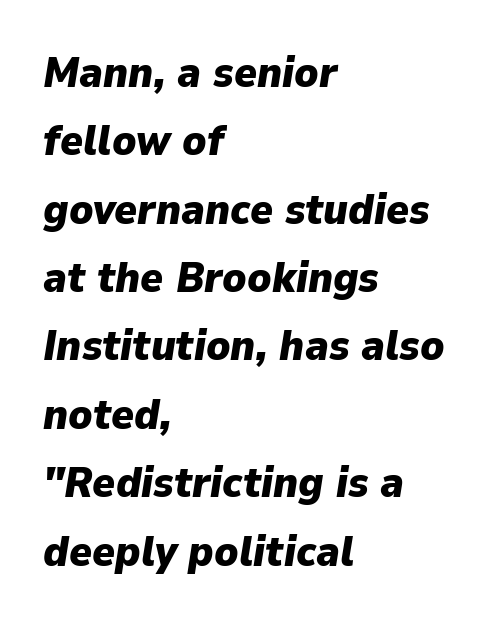
A bare baseline throughout the passage. On the weight axis this lands at bold, roughly 700. Proportional: the letters do not fall into vertical columns. Caption: standard tracking, unaltered. Visually the block forms a straight wall on the left and a jagged coastline on the right. Summary of vertical rhythm: regular, with standard interline spacing.
